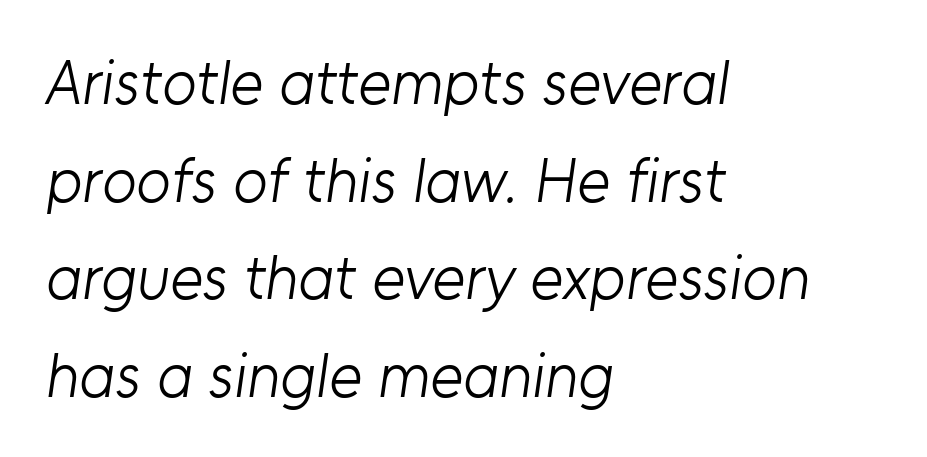
The image shows 63 px light sans-serif type; set left-aligned, normal line spacing (1.55x), normal letter spacing, not underlined; low stroke contrast and a medium x-height.
